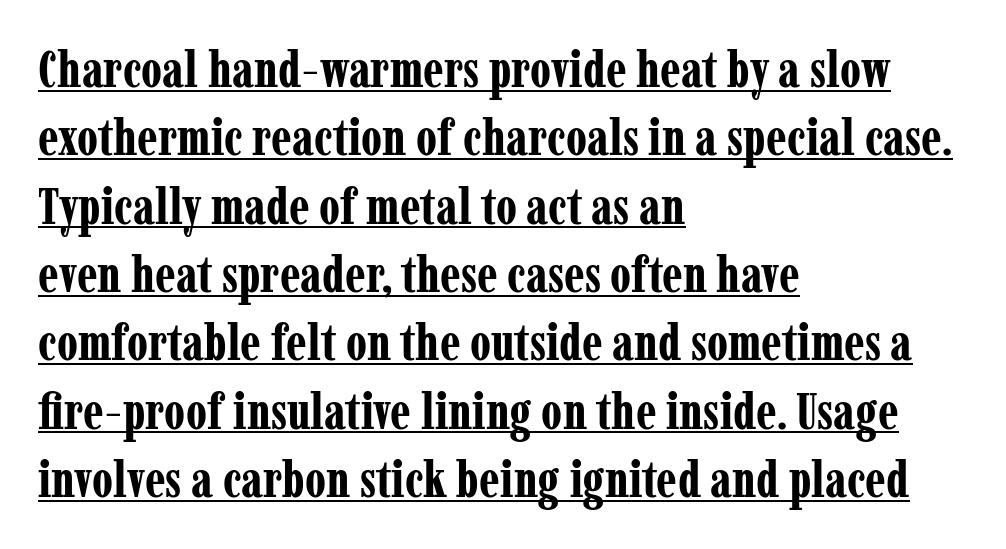
To sum up the face: it has serifs. The gaps between neighbouring characters are ordinary and unremarkable. This is roman type, the default non-slanted kind. A continuous stroke trails under the words, as in a hyperlink. Quick note: interline space is typical. Caption: multi-line text, flush left, ragged right.
